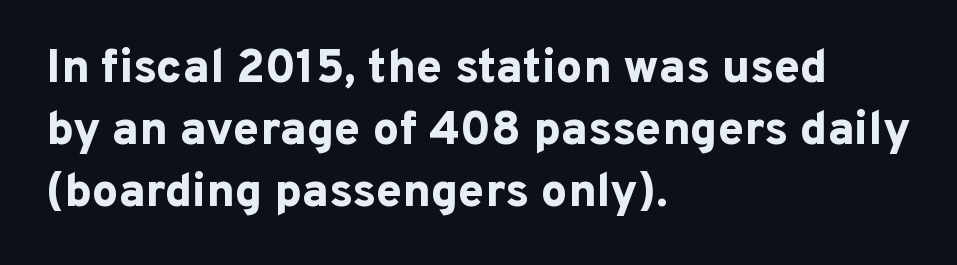
{"serif": "no", "italic": "no", "bold": "yes", "weight": "bold", "width": "normal", "stroke_contrast": "low", "x_height": "medium", "monospaced": "no", "underline": "no", "align": "left", "line_spacing": "normal", "line_spacing_ratio": 1.32, "letter_spacing": "normal", "letter_spacing_em": 0.0, "glyph_px": 47}
